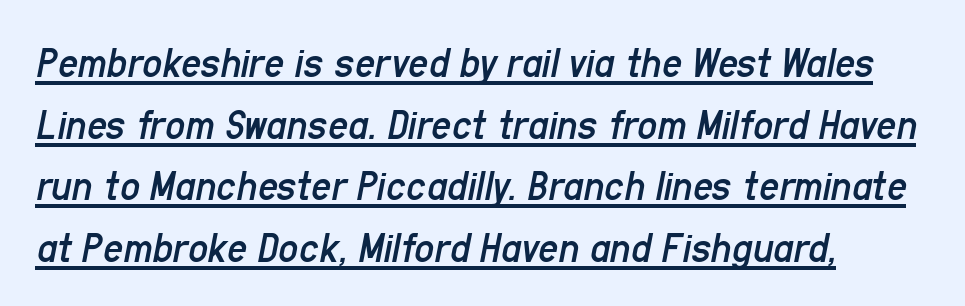
Emphasis-style slanted type is in use. A normal amount of white space separates one row of letters from the next. Compared with undecorated copy, this sample adds a rule below the words. If you drew a ruler down the left edge, every line would touch it.
